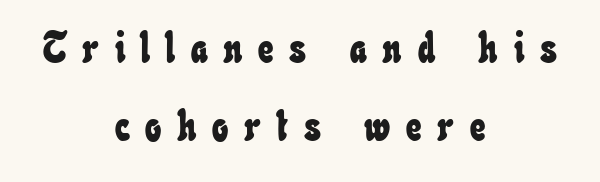
Q: Is the text underlined? A: No.
Q: How is the paragraph aligned? A: Centered.
Q: Is the spacing between letters normal or unusually wide? A: Unusually wide.
Q: Width (condensed, normal, or wide)? A: Condensed.
Q: Stroke contrast? A: Low.
Q: x-height? A: Small.
Q: Monospaced? A: No.
